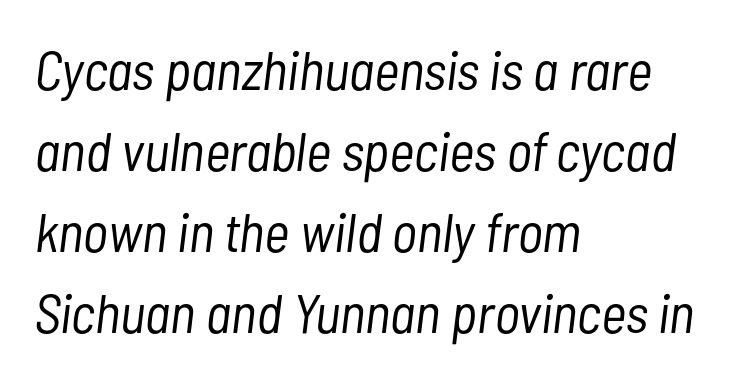
Q: Is the text bold? A: No.
Q: Is the text italic (slanted)? A: Yes, it leans right by about 7 degrees.
Q: Is the text underlined? A: No.
Q: How is the paragraph aligned? A: Left-aligned.
Q: Is the spacing between letters normal or unusually wide? A: Normal.
Q: Is the spacing between lines tight, normal or loose? A: Normal.
Q: Width (condensed, normal, or wide)? A: Condensed.
Q: Stroke contrast? A: Low.
Q: x-height? A: Medium.
Q: Monospaced? A: No.
